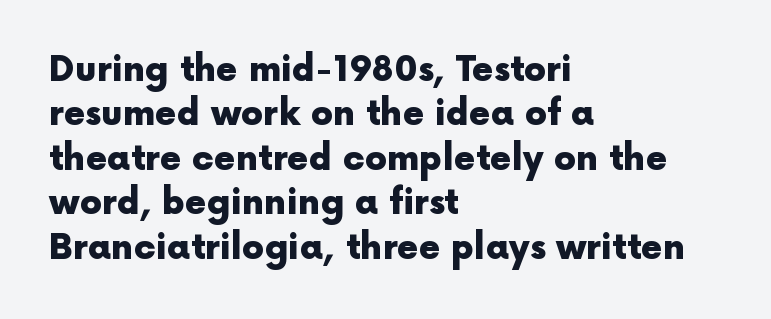
Q: Is the text bold? A: Yes.
Q: Is the text italic (slanted)? A: No, it is upright.
Q: Is the typeface a serif or a sans-serif typeface? A: Sans-serif.
Q: Is the text underlined? A: No.
Q: How is the paragraph aligned? A: Left-aligned.
Q: Is the spacing between letters normal or unusually wide? A: Normal.
Q: Is the spacing between lines tight, normal or loose? A: Normal.
Q: Width (condensed, normal, or wide)? A: Normal.
Q: x-height? A: Medium.
Q: Monospaced? A: No.
